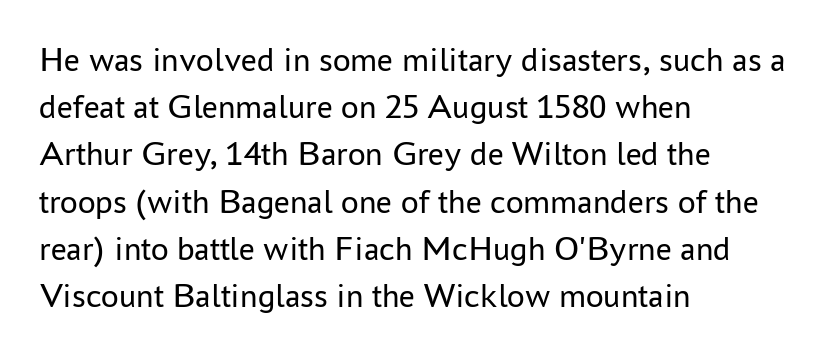
Posture: vertical. How would I describe the line gaps? Plain and ordinary. Type without underlining. Teacher's note: observe the even left margin — that is flush-left alignment. Characters follow at the spacing the type designer built in. Summary of weight: not heavy and not bold.
